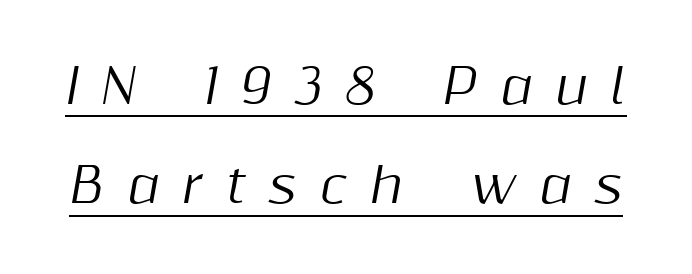
The image shows 48 px text type, italic (leaning right); set loose line spacing (2.07x), unusually wide letter spacing (+0.48 em), underlined; medium stroke contrast and a medium x-height.
